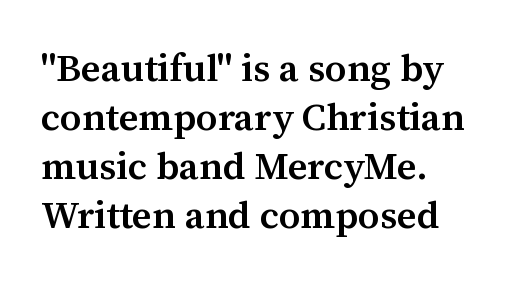
Q: Is the text bold? A: Semi-bold.
Q: Is the text italic (slanted)? A: No, it is upright.
Q: Is the typeface a serif or a sans-serif typeface? A: Serif.
Q: Is the text underlined? A: No.
Q: How is the paragraph aligned? A: Left-aligned.
Q: Is the spacing between letters normal or unusually wide? A: Normal.
Q: Is the spacing between lines tight, normal or loose? A: Normal.
Q: Width (condensed, normal, or wide)? A: Normal.
Q: Stroke contrast? A: Medium.
Q: x-height? A: Medium.
Q: Monospaced? A: No.
